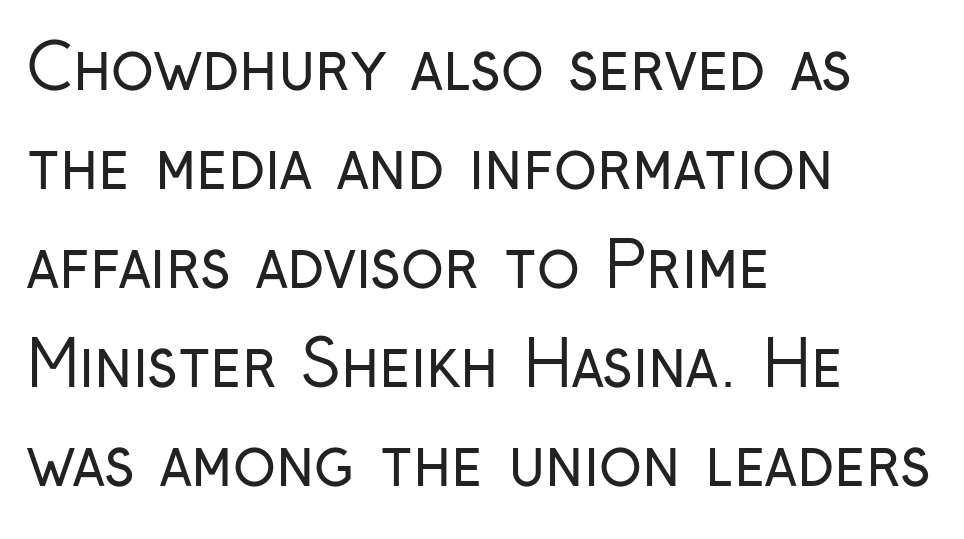
The image shows 63 px regular-weight, condensed sans-serif type, upright; set left-aligned, normal line spacing (1.57x), normal letter spacing, not underlined; low stroke contrast and a medium x-height.
